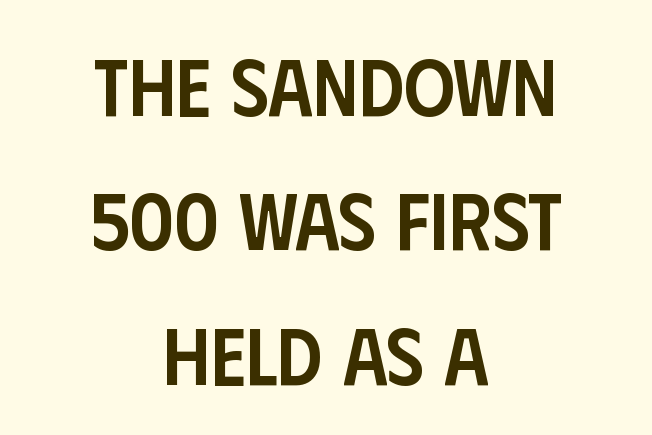
Q: Is the text bold? A: Semi-bold.
Q: Is the text italic (slanted)? A: No, it is upright.
Q: Is the typeface a serif or a sans-serif typeface? A: Sans-serif.
Q: Is the text underlined? A: No.
Q: How is the paragraph aligned? A: Centered.
Q: Is the spacing between letters normal or unusually wide? A: Normal.
Q: Is the spacing between lines tight, normal or loose? A: Normal.
Q: Width (condensed, normal, or wide)? A: Condensed.
Q: Stroke contrast? A: Low.
Q: x-height? A: Large.
Q: Monospaced? A: No.
